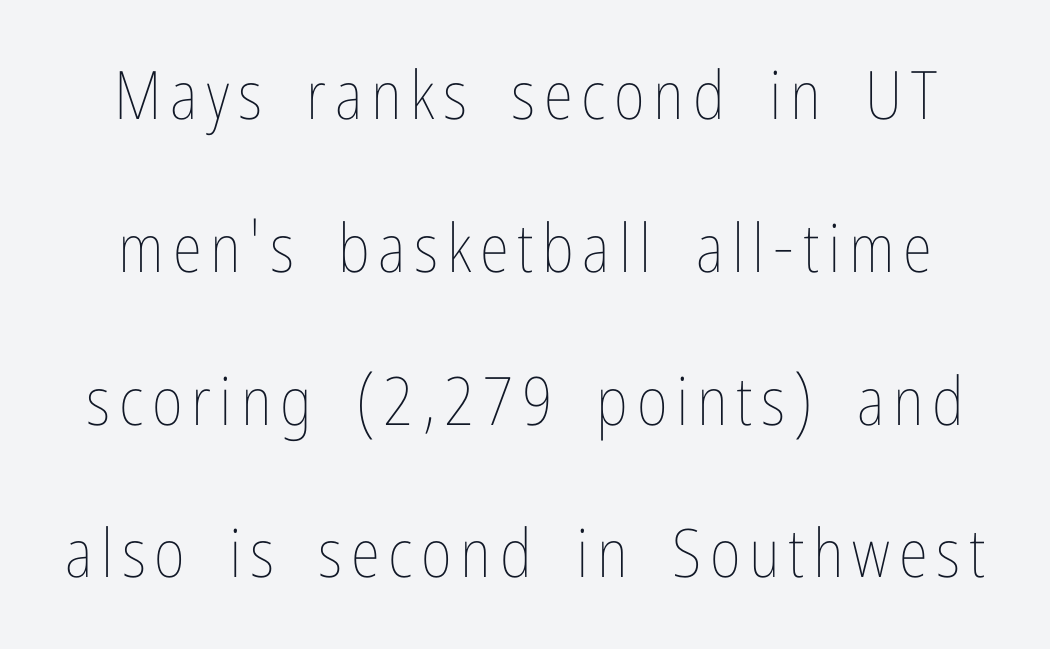
The image shows 67 px thin, condensed type, upright; set loose line spacing (2.28x), not underlined; low stroke contrast and a medium x-height.
